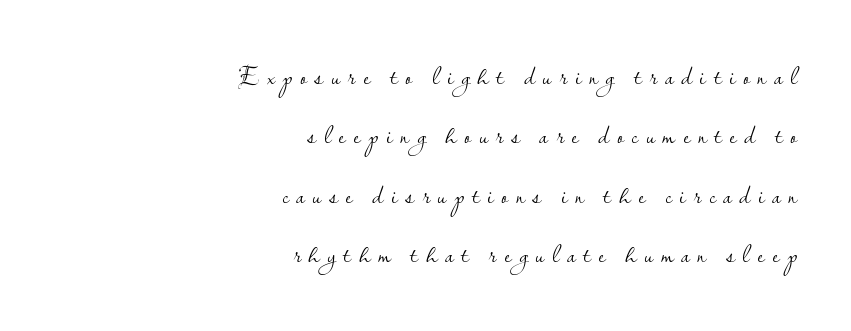
The image shows 27 px text type; set right-aligned, loose line spacing (2.2x), unusually wide letter spacing (+0.29 em), not underlined.
